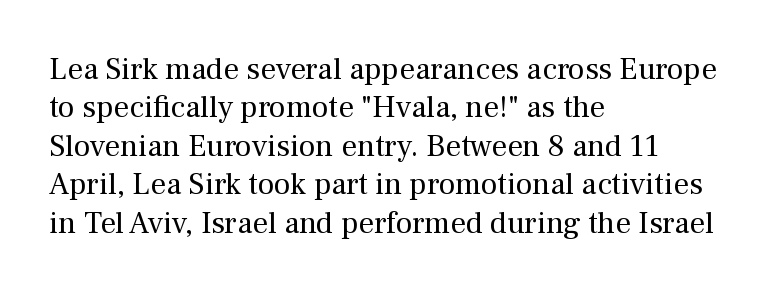
The strip under each line holds only bare page. Spacing between characters is what you'd get straight out of the box. A serif font was chosen for this passage. The rendering uses natural spacing where letterforms have individual widths. Typeset ragged right — the left edge is the straight one. The type sits square on the baseline with zero lean.
